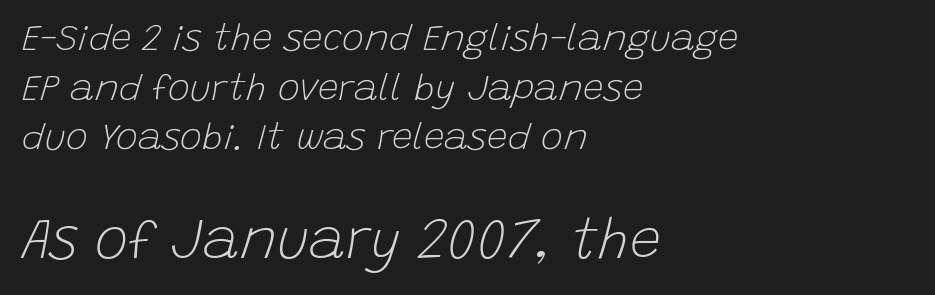
Spacing between characters is what you'd get straight out of the box. These lines are rendered in a variable-pitch font. Is the type slanted? Yes — the strokes lean at a clear angle. Notice how descenders clear the ascenders below comfortably — that's standard leading. The passage shown is not underscored anywhere. The characters are drawn with everyday or finer stroke widths.
